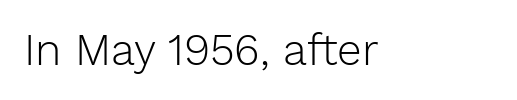
The image shows 44 px light sans-serif type, upright; set normal letter spacing, not underlined; low stroke contrast and a medium x-height.
